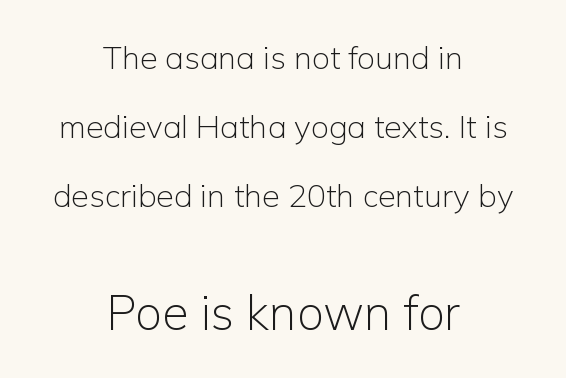
{"serif": "no", "italic": "no", "bold": "no", "weight": "light", "width": "normal", "stroke_contrast": "low", "x_height": "medium", "monospaced": "no", "underline": "no", "align": "center", "line_spacing": "loose", "line_spacing_ratio": 2.15, "letter_spacing": "normal", "letter_spacing_em": 0.0, "larger_block": "second", "size_ratio": 1.5, "glyph_px": 48}
